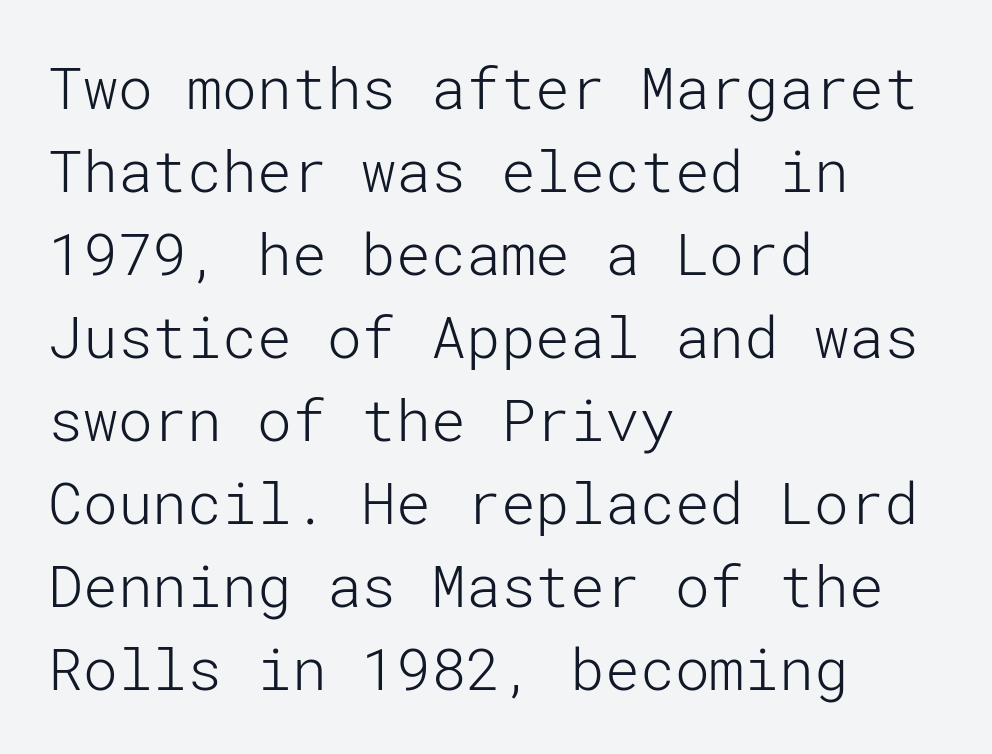
{"serif": "no", "italic": "no", "bold": "no", "weight": "light", "width": "normal", "stroke_contrast": "low", "x_height": "medium", "underline": "no", "align": "left", "line_spacing": "normal", "line_spacing_ratio": 1.43, "letter_spacing": "normal", "letter_spacing_em": 0.0, "glyph_px": 58}
